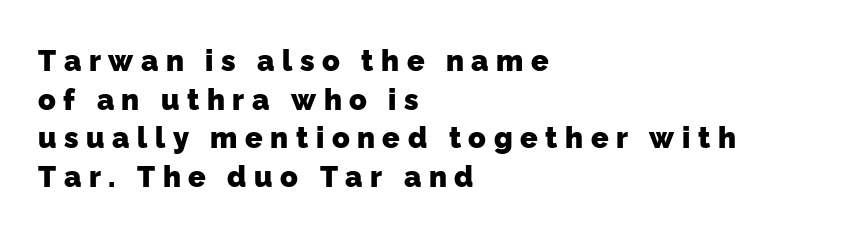
The image shows 29 px heavy sans-serif type; set left-aligned, normal line spacing (1.33x), unusually wide letter spacing (+0.26 em), not underlined; low stroke contrast and a medium x-height.
